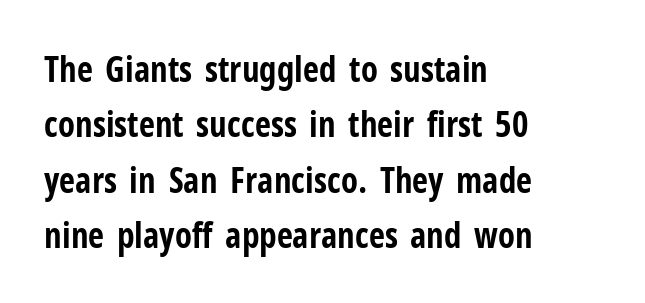
Underlining? Definitely not there. The rendering anchors every line to the left-hand side. Look at the tracking — it's just the regular setting, nothing added. What kind of face is this? One without serifs — a sans. The passage shown is typed in a proportional face where columns would drift. Strong, thick strokes mark this as bold type.
